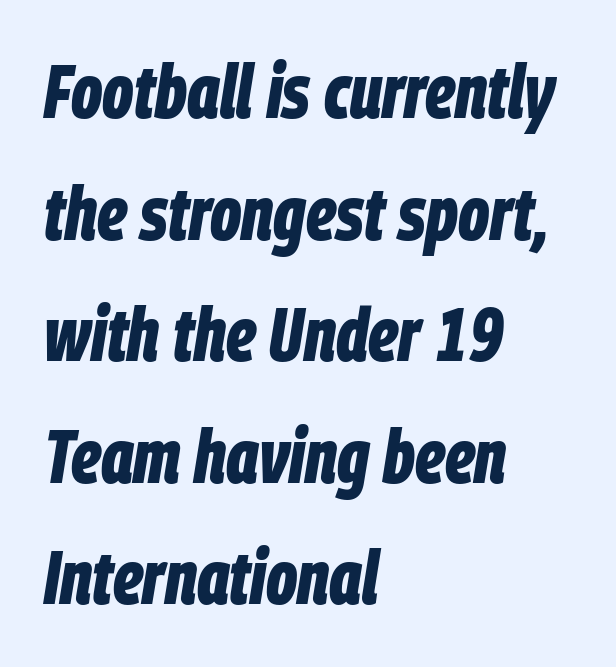
Q: Is the text bold? A: Yes.
Q: Is the text italic (slanted)? A: Yes, it leans right by about 9 degrees.
Q: Is the text underlined? A: No.
Q: How is the paragraph aligned? A: Left-aligned.
Q: Is the spacing between letters normal or unusually wide? A: Normal.
Q: Is the spacing between lines tight, normal or loose? A: Normal.
Q: Width (condensed, normal, or wide)? A: Condensed.
Q: Stroke contrast? A: Low.
Q: x-height? A: Large.
Q: Monospaced? A: No.
